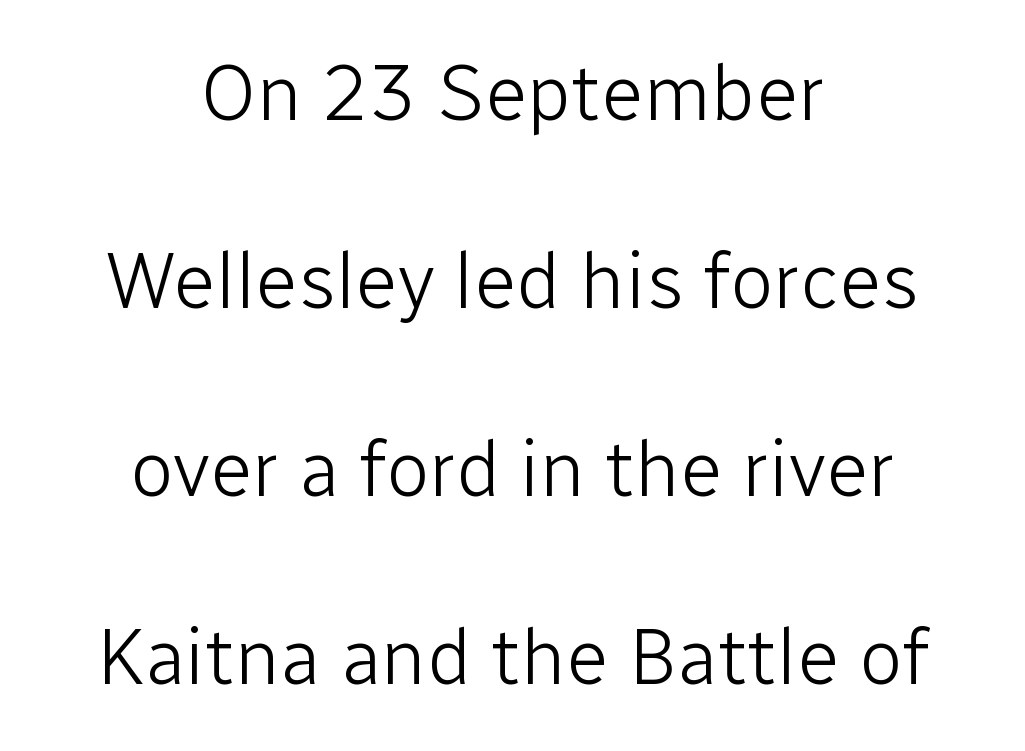
Unlike italic type, these characters show no tilt at all. Each word holds together tightly as a unit, with standard inter-letter gaps. No feet cap the strokes, marking this as sans-serif type. How would I describe the line gaps? Wide and relaxed. Stems and bowls with no extra thickness — not bold. Think of a printed novel: that variable character pitch is what you see here.
